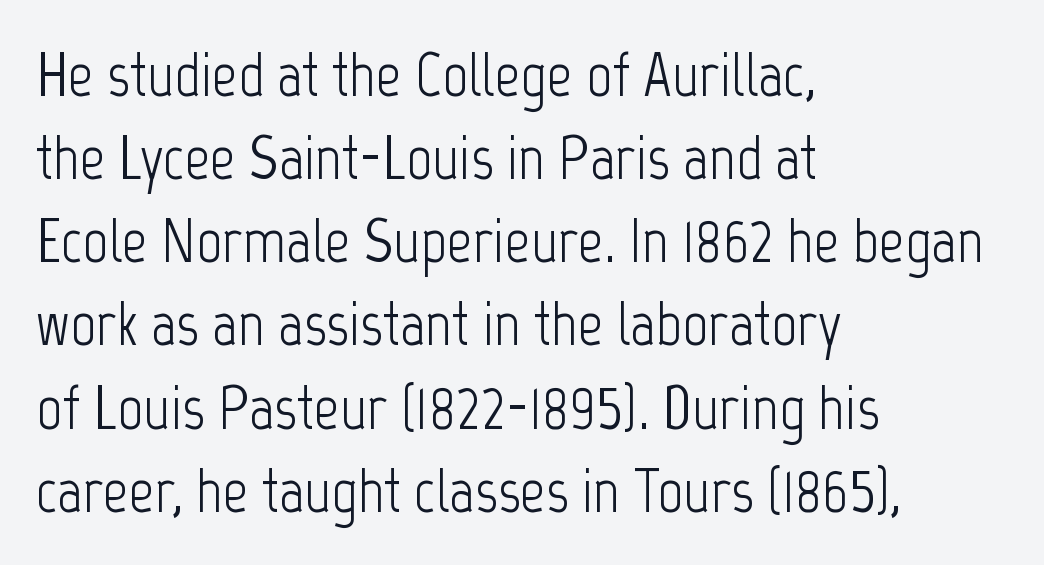
Q: Is the text bold? A: No.
Q: Is the text italic (slanted)? A: No, it is upright.
Q: Is the typeface a serif or a sans-serif typeface? A: Sans-serif.
Q: Is the text underlined? A: No.
Q: How is the paragraph aligned? A: Left-aligned.
Q: Is the spacing between letters normal or unusually wide? A: Normal.
Q: Is the spacing between lines tight, normal or loose? A: Normal.
Q: Width (condensed, normal, or wide)? A: Condensed.
Q: Stroke contrast? A: Low.
Q: x-height? A: Medium.
Q: Monospaced? A: No.
